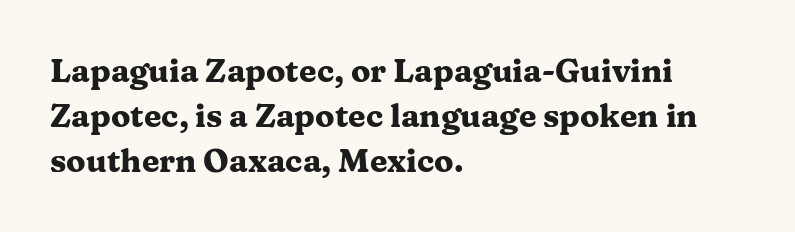
Nobody drew a line under any word here. These lines carry a lot of weight — the face is fully bold. These lines are rendered in a variable-pitch font. Typographically, this falls in the serif category. Italic? Not at all — the glyphs are vertical. Notice how descenders clear the ascenders below comfortably — that's standard leading.
